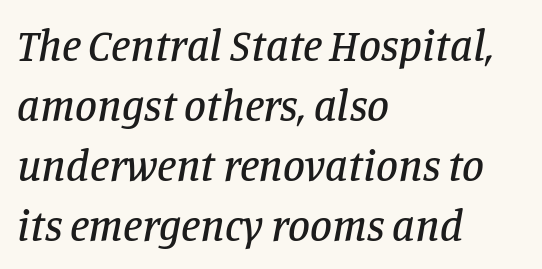
The image shows 44 px serif type, italic (leaning right); set left-aligned, normal line spacing (1.36x), normal letter spacing, not underlined; low stroke contrast and a large x-height.
